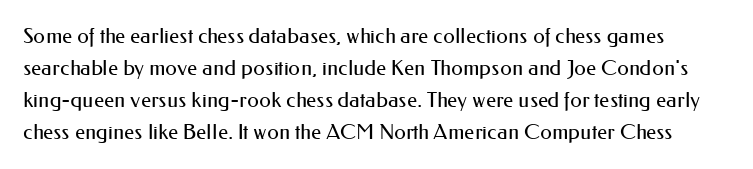
Does the leading feel generous? No, just average. Only glyphs here, with clear space below each row. No extra ink here — the face is not bold. Vertical strokes here are truly vertical. The line texture is even and compact thanks to regular tracking.
